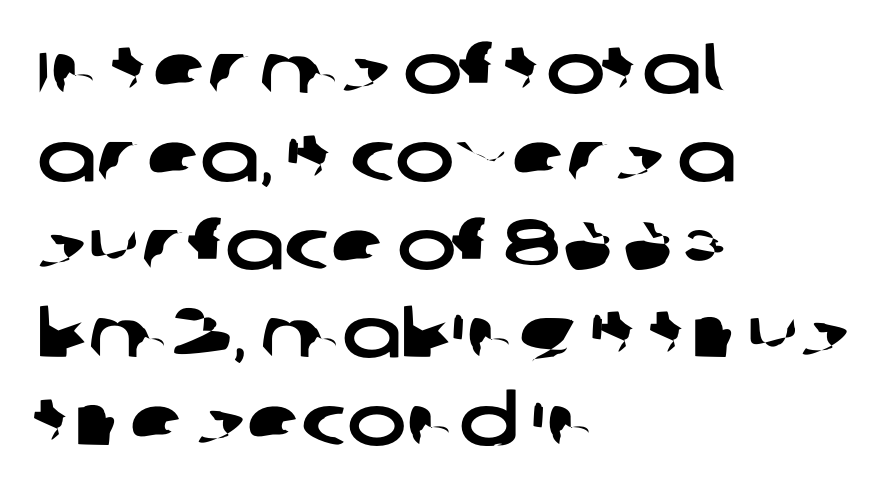
The face used here is proportionally spaced, like ordinary book or web type. Honestly, the letter spacing is just normal — you wouldn't notice it. Underline: absent. Visually the block forms a straight wall on the left and a jagged coastline on the right.
